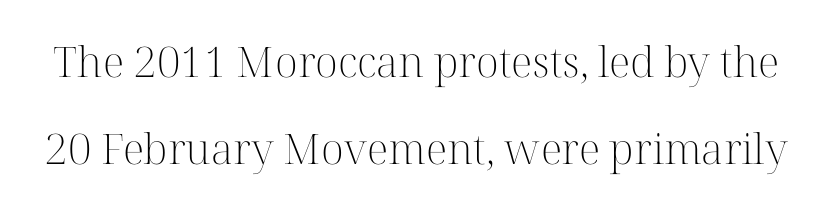
Is the letter spacing exaggerated? No — it looks like the ordinary default. Notice the wide empty band between every row — that's loose leading. These glyphs show unthickened strokes, regular width or finer. Beneath every word, the page is bare.
